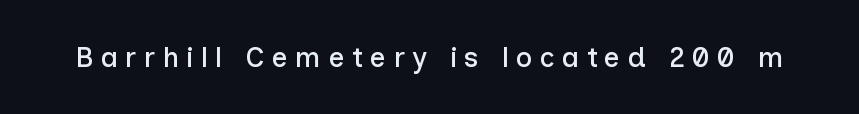
The lettering holds an erect, upright posture throughout. You could not count columns in this text — the font is proportionally spaced. Bare-footed words on every line. This sample uses a sans-serif face.
